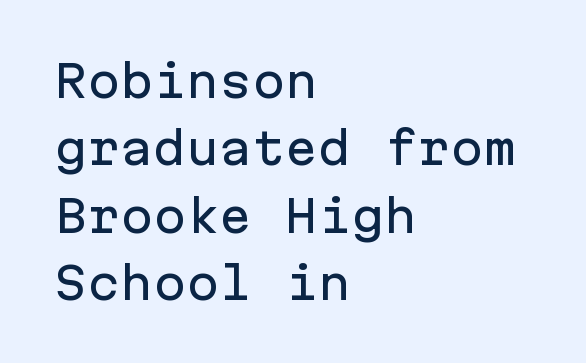
The line-height multiplier appears to be the usual default. A typesetter would label this face a sans. A typesetter would call this monospace, since all characters share one set width. No word sits above an underline. Nope, not italic — everything's standing straight. Default kerning and tracking; the words read as compact shapes.
